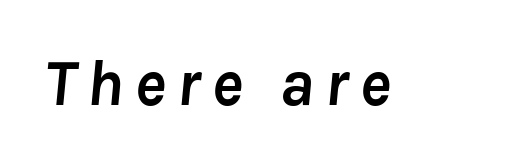
{"italic": "yes", "lean": "right", "slant_degrees": 8, "bold": "yes", "weight": "semibold", "width": "normal", "stroke_contrast": "low", "x_height": "medium", "monospaced": "no", "underline": "no", "glyph_px": 66}
